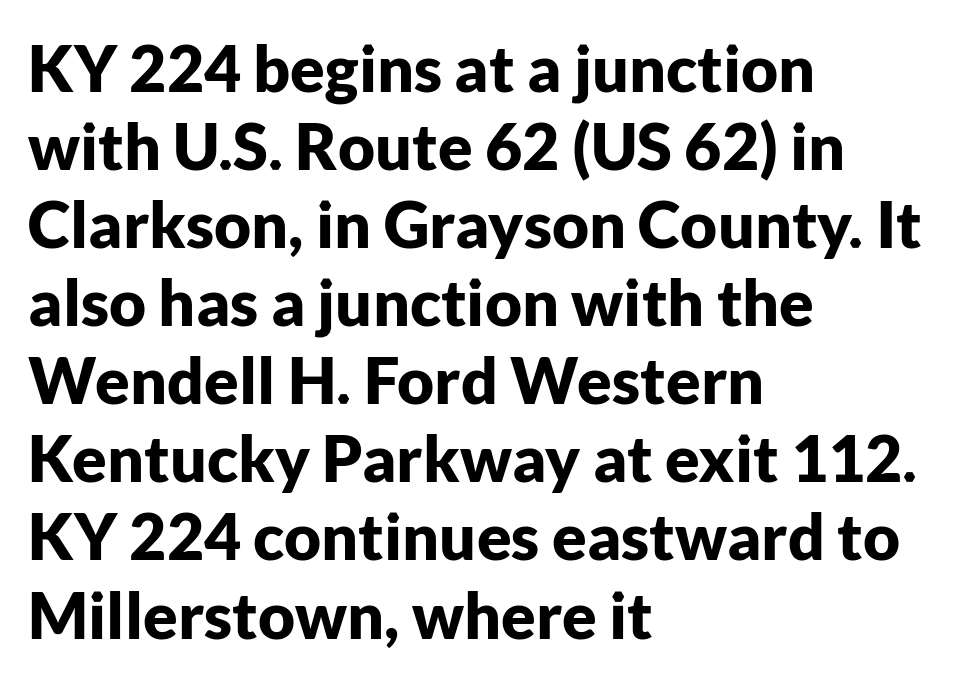
Every letter is thick-stroked: bold, no question. The face used here is proportionally spaced, like ordinary book or web type. A typesetter would call this zero additional tracking. Notice how the passage keeps a crisp vertical edge on the left only. Only glyphs here, with clear space below each row.
